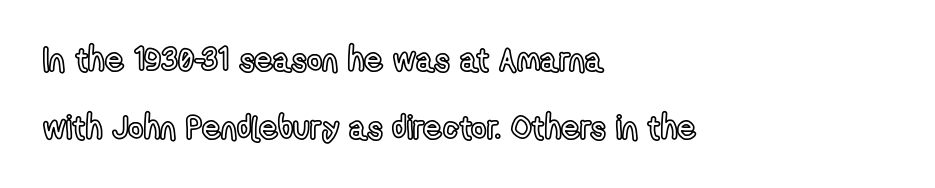
The image shows 33 px condensed type, upright; set left-aligned, loose line spacing (2.06x), normal letter spacing, not underlined; a medium x-height.
